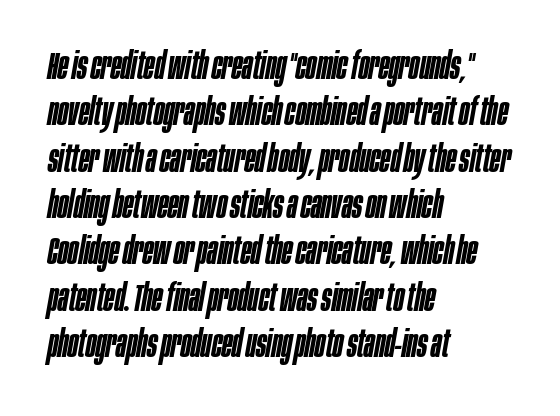
Q: Is the text bold? A: Semi-bold.
Q: Is the text italic (slanted)? A: Yes, it leans right by about 10 degrees.
Q: Is the text underlined? A: No.
Q: How is the paragraph aligned? A: Left-aligned.
Q: Is the spacing between letters normal or unusually wide? A: Normal.
Q: Width (condensed, normal, or wide)? A: Condensed.
Q: Stroke contrast? A: Low.
Q: x-height? A: Large.
Q: Monospaced? A: No.
